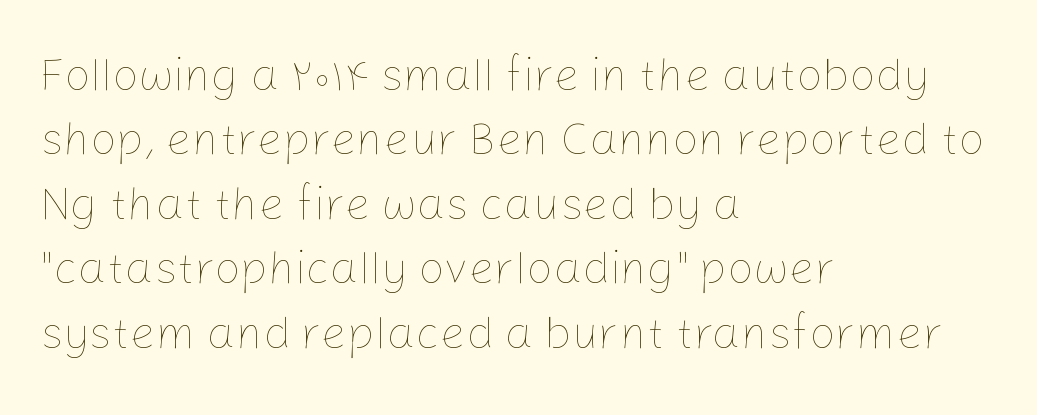
{"italic": "no", "bold": "no", "weight": "thin", "width": "normal", "stroke_contrast": "low", "x_height": "medium", "monospaced": "no", "underline": "no", "align": "left", "line_spacing": "normal", "line_spacing_ratio": 1.4, "letter_spacing": "normal", "letter_spacing_em": 0.0, "glyph_px": 46}
